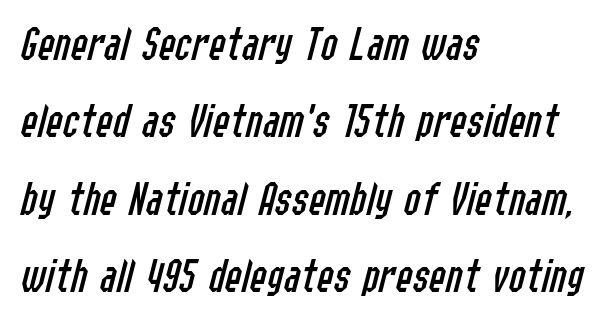
Q: Is the text bold? A: No.
Q: Is the text italic (slanted)? A: Yes, it leans right by about 14 degrees.
Q: Is the text underlined? A: No.
Q: How is the paragraph aligned? A: Left-aligned.
Q: Is the spacing between letters normal or unusually wide? A: Normal.
Q: Is the spacing between lines tight, normal or loose? A: Normal.
Q: Width (condensed, normal, or wide)? A: Condensed.
Q: Stroke contrast? A: Low.
Q: x-height? A: Medium.
Q: Monospaced? A: No.
